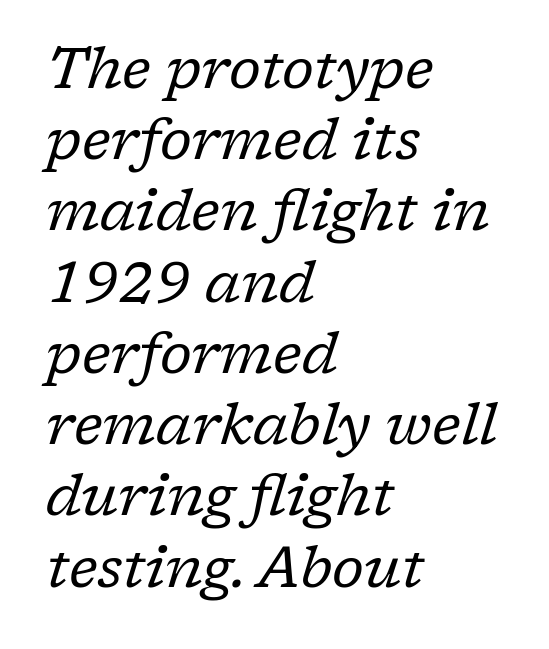
Q: Is the text bold? A: No.
Q: Is the text italic (slanted)? A: Yes, it leans right by about 17 degrees.
Q: Is the typeface a serif or a sans-serif typeface? A: Serif.
Q: Is the text underlined? A: No.
Q: How is the paragraph aligned? A: Left-aligned.
Q: Is the spacing between letters normal or unusually wide? A: Normal.
Q: Is the spacing between lines tight, normal or loose? A: Normal.
Q: Width (condensed, normal, or wide)? A: Normal.
Q: Stroke contrast? A: Low.
Q: x-height? A: Medium.
Q: Monospaced? A: No.
